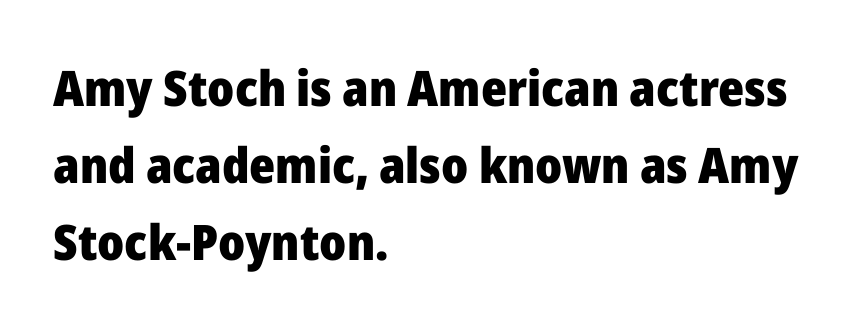
The image shows 49 px heavy sans-serif type, upright; set left-aligned, normal line spacing (1.57x), normal letter spacing, not underlined; low stroke contrast and a medium x-height.
